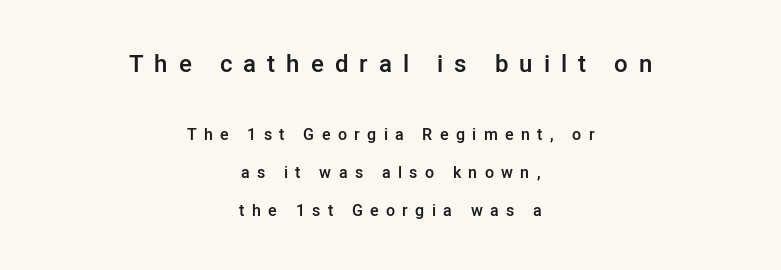
Is there much room between lines? Yes — plenty of vertical air separates them. Upright lettering throughout. In this sample the first text group is rendered at the bigger scale. Both edges are ragged and mirror each other, which tells us the setting is centered. Semibold letterforms, between regular and bold.
